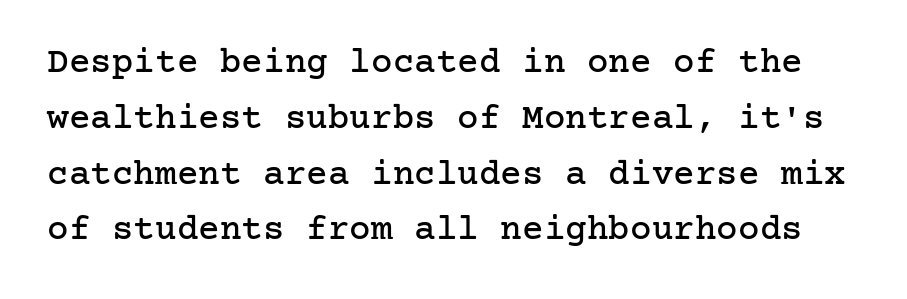
This sample uses a serif face. Letter spacing: default. Rows of type keep a routine distance in the vertical direction. Nope, not italic — everything's standing straight. Unmarked baselines from the first word to the last.
